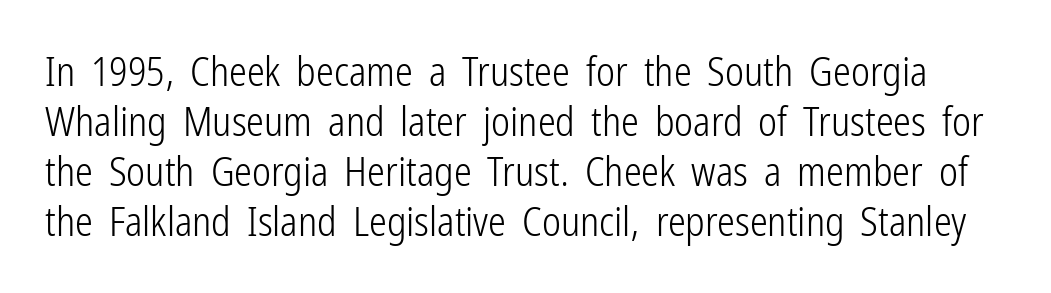
These lines keep a tight, regular rhythm from letter to letter. The designer left line spacing at the default. The strokes carry an ordinary text weight at most. The type family on display is of the sans-serif kind. Character widths vary here, with narrow letters taking less room than wide ones. The letters stand straight up with perfectly vertical stems.
